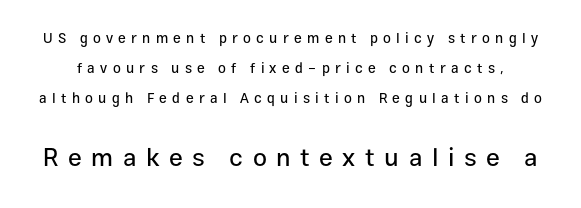
Does the bottom block carry the larger type? Yes, it does. There is plenty of visible air inserted between adjacent glyphs. Is there much room between lines? Yes — plenty of vertical air separates them. The glyphs are unaccompanied by any horizontal stroke below them. No italicization has been applied; the sample stays upright.
